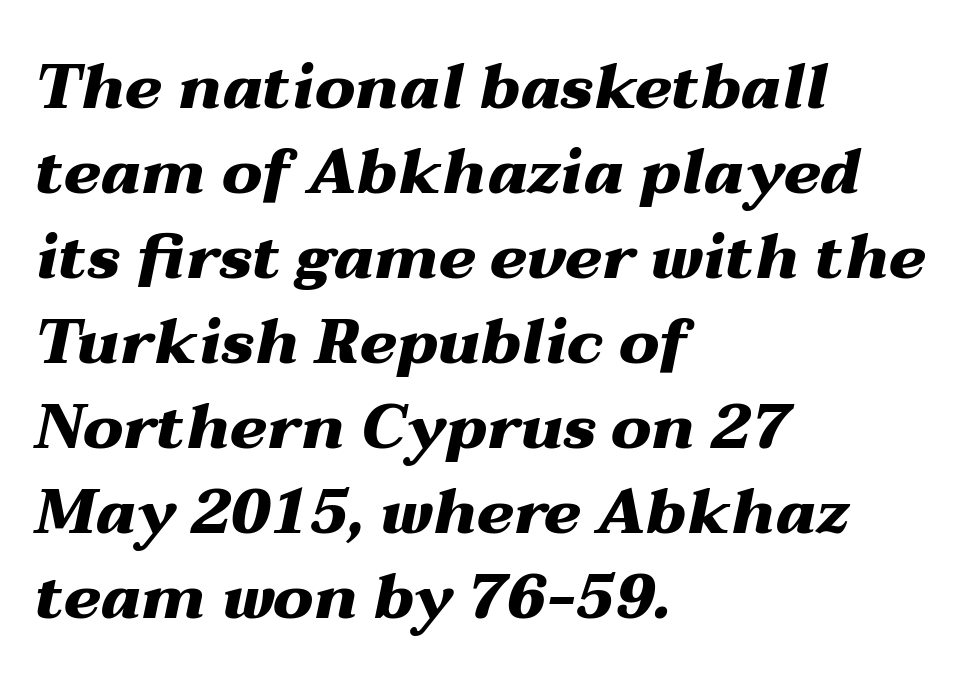
{"italic": "yes", "lean": "right", "slant_degrees": 12, "bold": "yes", "weight": "heavy", "width": "wide", "stroke_contrast": "medium", "x_height": "medium", "monospaced": "no", "underline": "no", "align": "left", "line_spacing": "normal", "line_spacing_ratio": 1.37, "letter_spacing": "normal", "letter_spacing_em": 0.0, "glyph_px": 62}
